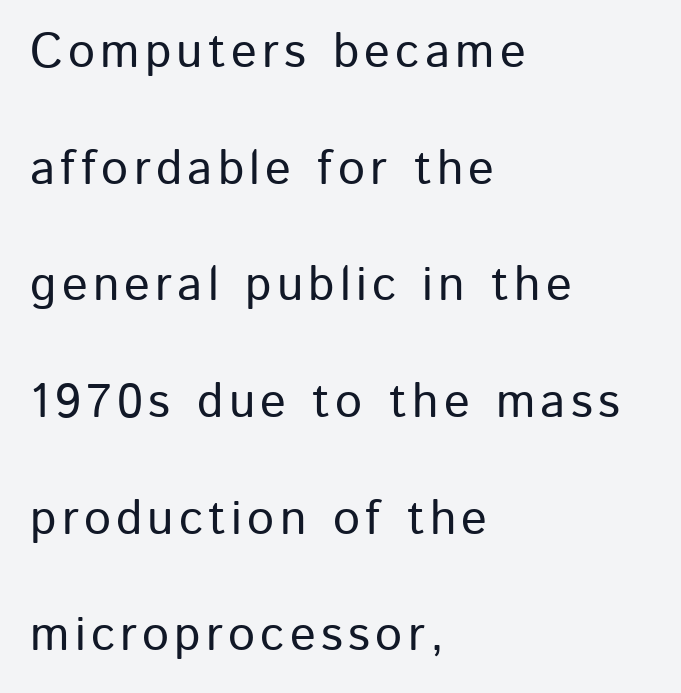
Typeset ragged right — the left edge is the straight one. Leading: increased. Quick note: underline off. To sum up the face: it is a sans, with no serifs. You could not count columns in this text — the font is proportionally spaced.
